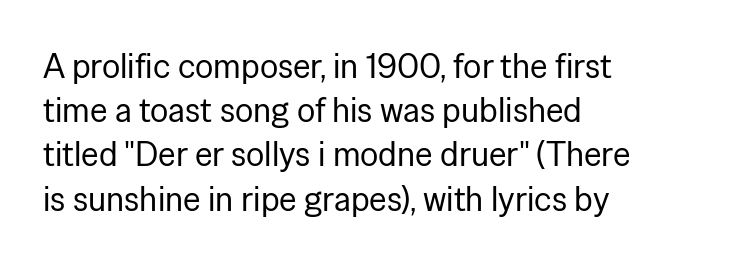
Q: Is the text bold? A: No.
Q: Is the text italic (slanted)? A: No, it is upright.
Q: Is the typeface a serif or a sans-serif typeface? A: Sans-serif.
Q: Is the text underlined? A: No.
Q: How is the paragraph aligned? A: Left-aligned.
Q: Is the spacing between letters normal or unusually wide? A: Normal.
Q: Is the spacing between lines tight, normal or loose? A: Normal.
Q: Width (condensed, normal, or wide)? A: Normal.
Q: Stroke contrast? A: Low.
Q: x-height? A: Medium.
Q: Monospaced? A: No.
